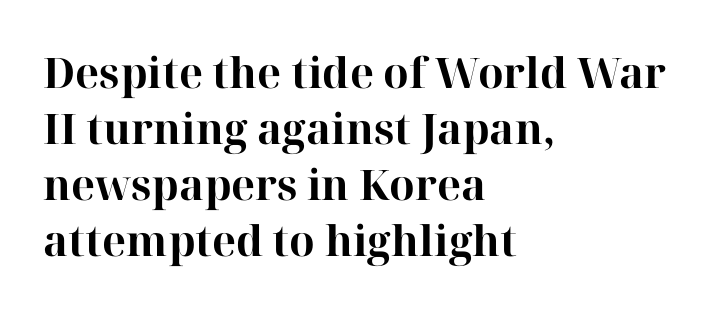
Q: Is the text bold? A: Yes.
Q: Is the text italic (slanted)? A: No, it is upright.
Q: Is the typeface a serif or a sans-serif typeface? A: Serif.
Q: Is the text underlined? A: No.
Q: How is the paragraph aligned? A: Left-aligned.
Q: Is the spacing between letters normal or unusually wide? A: Normal.
Q: Is the spacing between lines tight, normal or loose? A: Normal.
Q: Width (condensed, normal, or wide)? A: Normal.
Q: Stroke contrast? A: High.
Q: x-height? A: Medium.
Q: Monospaced? A: No.
